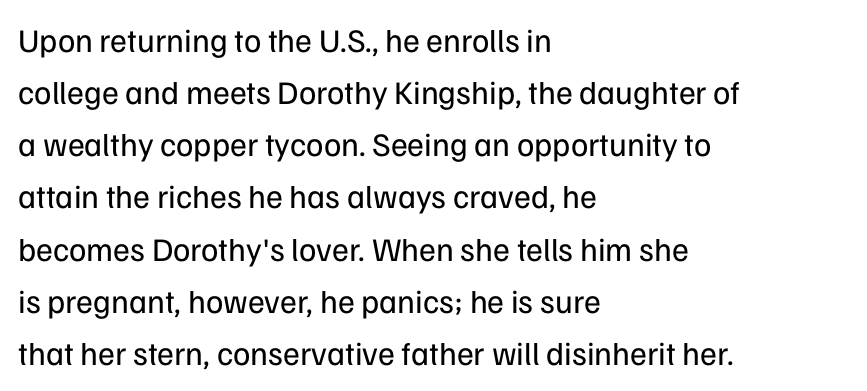
{"serif": "no", "italic": "no", "bold": "no", "weight": "regular", "width": "normal", "stroke_contrast": "low", "x_height": "medium", "monospaced": "no", "underline": "no", "align": "left", "line_spacing": "normal", "line_spacing_ratio": 1.58, "letter_spacing": "normal", "letter_spacing_em": 0.0, "glyph_px": 33}
